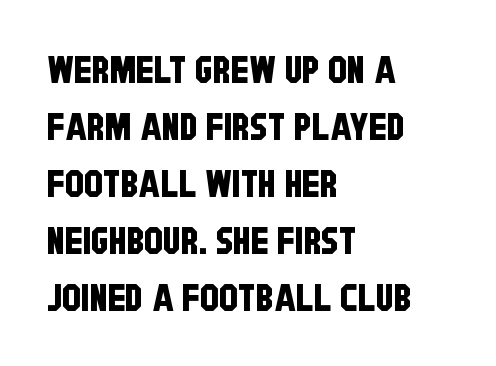
Notice how descenders clear the ascenders below comfortably — that's standard leading. The glyphs are unaccompanied by any horizontal stroke below them. Character widths vary here, with narrow letters taking less room than wide ones. The rendering keeps characters at their native spacing.
